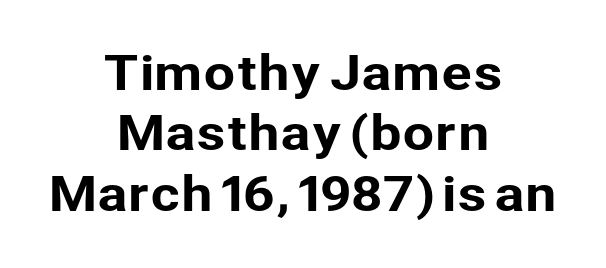
No extra tracking has been applied to these lines. The paragraph shown floats in the horizontal middle. These lines are rendered in a variable-pitch font. Nope, not italic — everything's standing straight. Regular leading.
